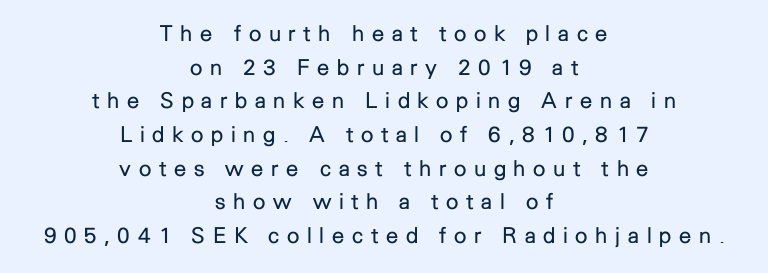
Notice how the passage keeps no hard edge, just a central spine. Stroke thickness stays within the range of a standard reading face or lighter. The letters stand upright; this is a roman face. Descenders hang freely into open space.
